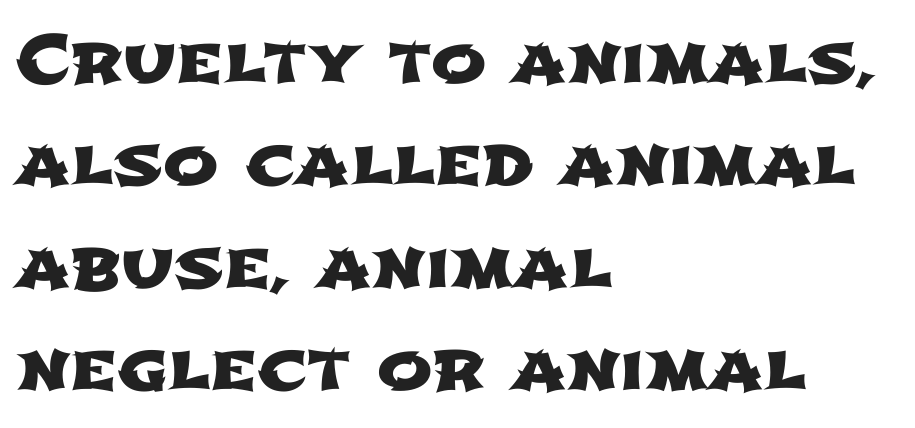
{"serif": "no", "width": "wide", "stroke_contrast": "low", "x_height": "medium", "monospaced": "no", "underline": "no", "align": "left", "line_spacing": "normal", "line_spacing_ratio": 1.55, "letter_spacing": "normal", "letter_spacing_em": 0.0, "glyph_px": 66}
